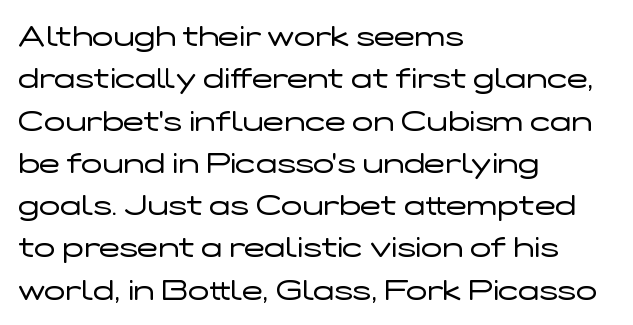
The image shows 28 px regular-weight, wide sans-serif type, upright; set left-aligned, normal line spacing (1.51x), normal letter spacing, not underlined; low stroke contrast and a medium x-height.
